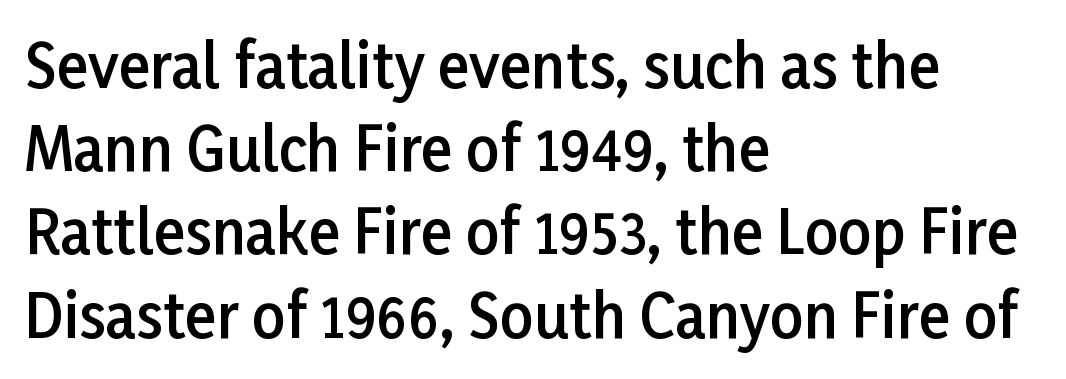
{"serif": "no", "italic": "no", "bold": "semi", "weight": "semibold", "width": "normal", "stroke_contrast": "low", "x_height": "medium", "monospaced": "no", "underline": "no", "align": "left", "line_spacing": "normal", "line_spacing_ratio": 1.41, "letter_spacing": "normal", "letter_spacing_em": 0.0, "glyph_px": 59}
